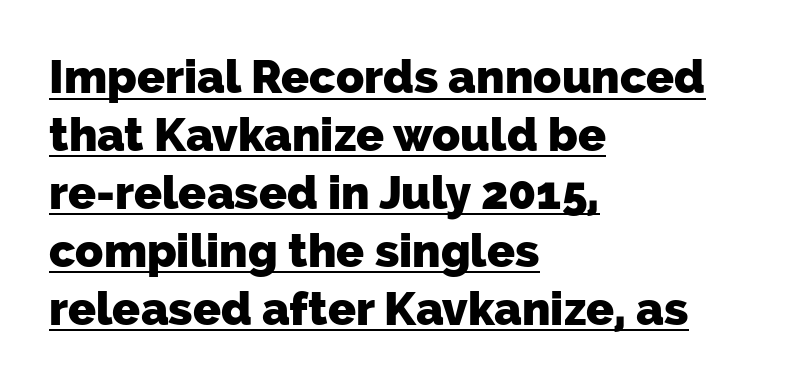
Q: Is the text bold? A: Yes.
Q: Is the typeface a serif or a sans-serif typeface? A: Sans-serif.
Q: Is the text underlined? A: Yes.
Q: How is the paragraph aligned? A: Left-aligned.
Q: Is the spacing between letters normal or unusually wide? A: Normal.
Q: Is the spacing between lines tight, normal or loose? A: Normal.
Q: Width (condensed, normal, or wide)? A: Normal.
Q: Stroke contrast? A: Low.
Q: x-height? A: Medium.
Q: Monospaced? A: No.
